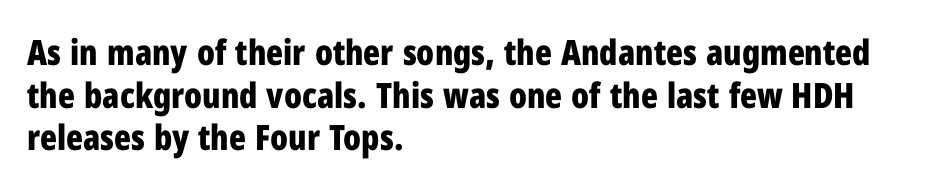
{"serif": "no", "italic": "no", "bold": "yes", "weight": "bold", "width": "condensed", "stroke_contrast": "low", "x_height": "medium", "monospaced": "no", "underline": "no", "align": "left", "line_spacing_ratio": 1.22, "letter_spacing": "normal", "letter_spacing_em": 0.0, "glyph_px": 35}
